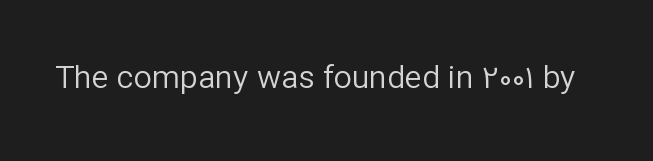
The rendering keeps characters at their native spacing. Each letter's strokes conclude bluntly, with no projecting serifs. Heaviness? Minimal to ordinary, like unemphasized prose. Clear beneath every line of the passage. Character widths vary here, with narrow letters taking less room than wide ones.
